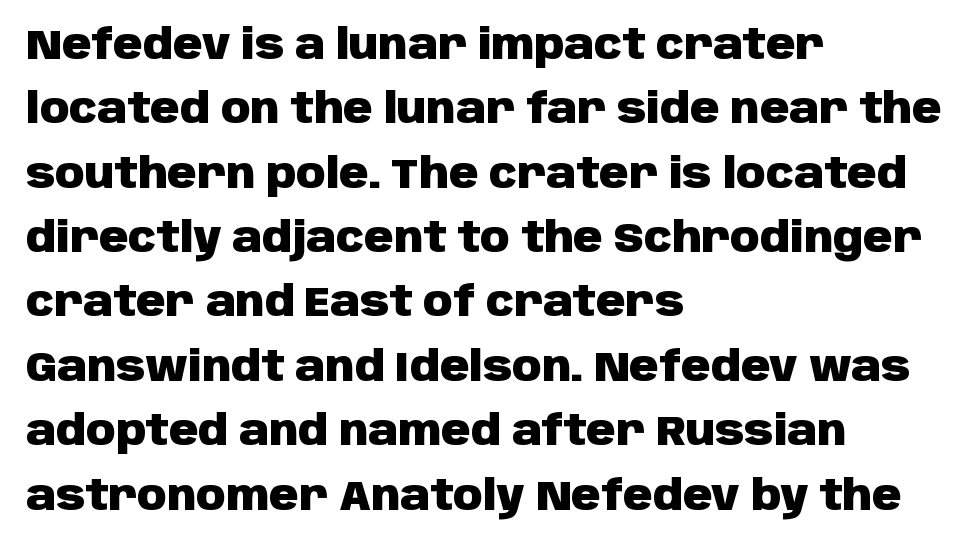
Q: Is the text bold? A: Yes.
Q: Is the text italic (slanted)? A: No, it is upright.
Q: Is the typeface a serif or a sans-serif typeface? A: Sans-serif.
Q: Is the text underlined? A: No.
Q: How is the paragraph aligned? A: Left-aligned.
Q: Is the spacing between letters normal or unusually wide? A: Normal.
Q: Is the spacing between lines tight, normal or loose? A: Normal.
Q: Width (condensed, normal, or wide)? A: Normal.
Q: Stroke contrast? A: Low.
Q: x-height? A: Large.
Q: Monospaced? A: No.
